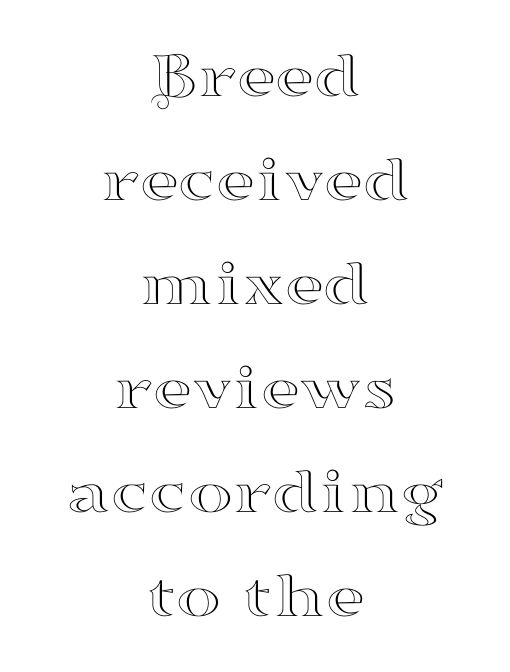
This sample has the flowing, uneven cadence of proportional lettering. Has an underline been added? It has not. The glyphs in this specimen are seriffed. The rendering keeps characters at their native spacing.
